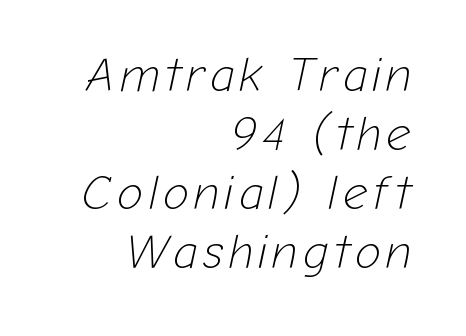
Q: Is the text bold? A: No.
Q: Is the text italic (slanted)? A: Yes, it leans right by about 12 degrees.
Q: Is the text underlined? A: No.
Q: How is the paragraph aligned? A: Right-aligned.
Q: Width (condensed, normal, or wide)? A: Normal.
Q: Stroke contrast? A: Low.
Q: x-height? A: Medium.
Q: Monospaced? A: No.
